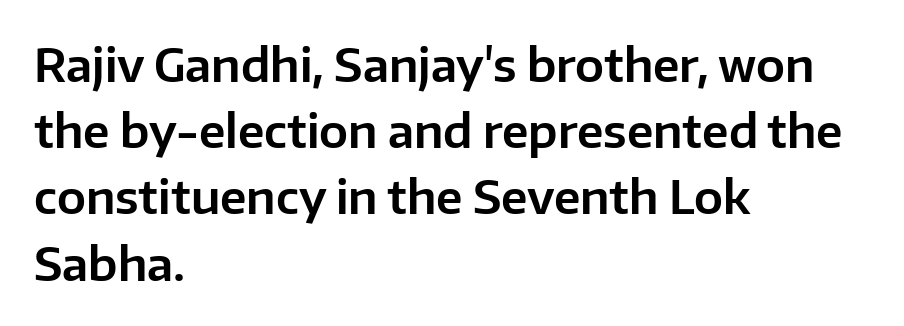
{"serif": "no", "italic": "no", "width": "normal", "stroke_contrast": "low", "x_height": "medium", "monospaced": "no", "underline": "no", "align": "left", "line_spacing": "normal", "line_spacing_ratio": 1.44, "letter_spacing": "normal", "letter_spacing_em": 0.0, "glyph_px": 46}
